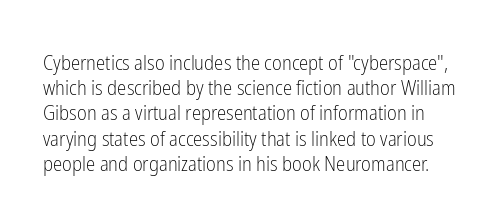
Q: Is the text bold? A: No.
Q: Is the text italic (slanted)? A: No, it is upright.
Q: Is the text underlined? A: No.
Q: Is the spacing between letters normal or unusually wide? A: Normal.
